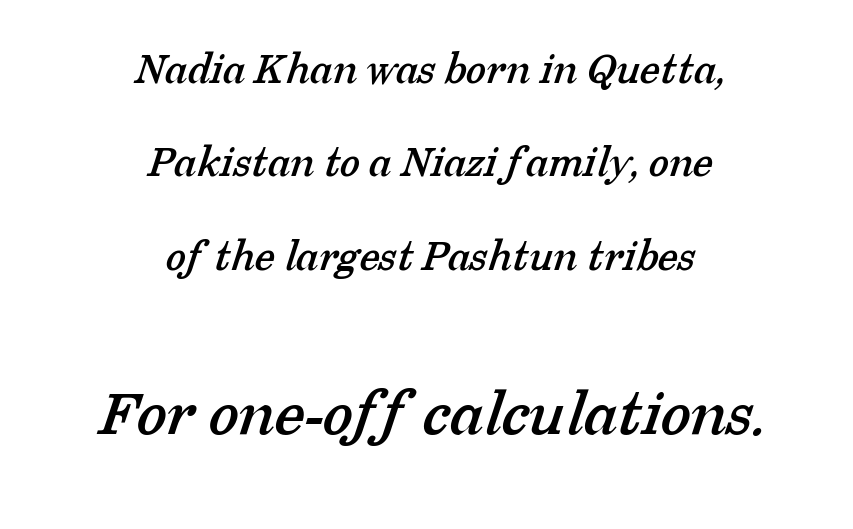
The image shows 69 px serif type; set centered, loose line spacing (2.03x), normal letter spacing, not underlined; the second (bottom) block is 1.5x larger; low stroke contrast and a medium x-height.
